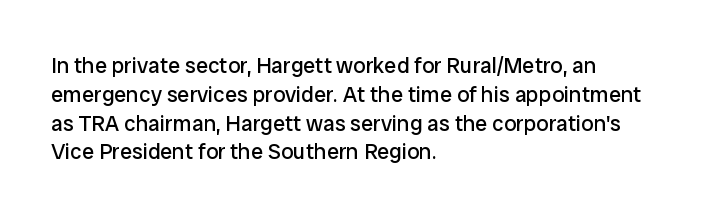
No extra ink here — the face is not bold. The ragged edge is on the right, which tells us the setting is flush left. Decoration check: the copy has no underline. Between one letter and the next there's only the usual sliver of space. No italicization has been applied; the sample stays upright. Successive baselines arrive at the customary interval.
